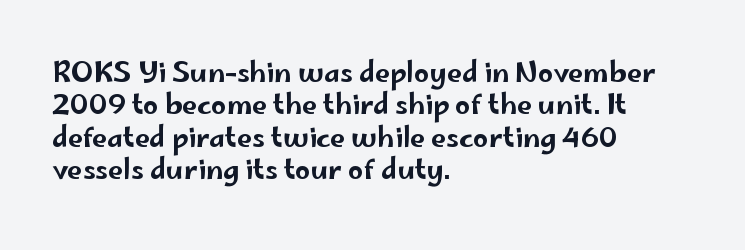
Q: Is the text italic (slanted)? A: No, it is upright.
Q: Is the text underlined? A: No.
Q: How is the paragraph aligned? A: Left-aligned.
Q: Is the spacing between letters normal or unusually wide? A: Normal.
